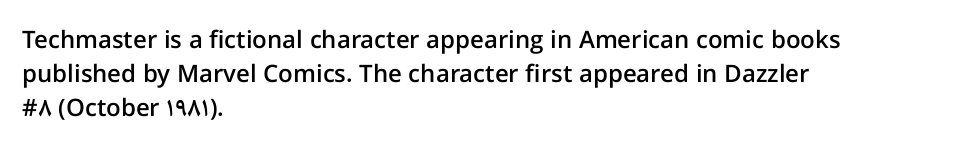
{"italic": "no", "bold": "semi", "underline": "no", "align": "left", "line_spacing": "normal", "line_spacing_ratio": 1.42, "letter_spacing": "normal", "letter_spacing_em": 0.0, "glyph_px": 24}
